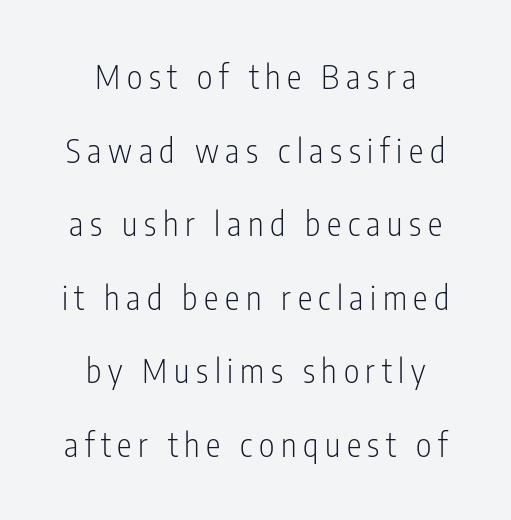
The image shows 33 px light, condensed sans-serif type, upright; set centered, loose line spacing (2.23x), unusually wide letter spacing (+0.2 em), not underlined; low stroke contrast and a medium x-height.
